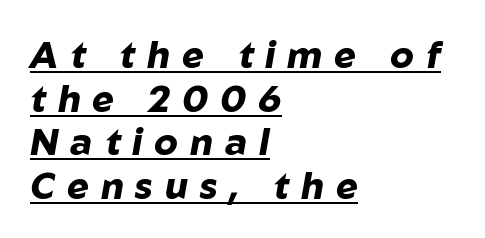
{"italic": "yes", "lean": "right", "slant_degrees": 10, "bold": "yes", "weight": "heavy", "width": "normal", "stroke_contrast": "low", "x_height": "medium", "monospaced": "no", "underline": "yes", "align": "left", "line_spacing_ratio": 1.18, "letter_spacing": "wide", "letter_spacing_em": 0.32, "glyph_px": 37}
